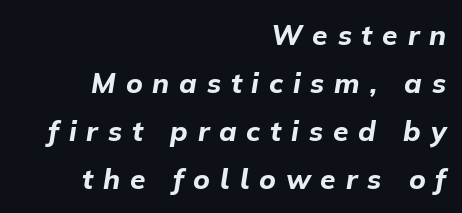
Q: Is the text bold? A: Yes.
Q: Is the text italic (slanted)? A: Yes, it leans right by about 9 degrees.
Q: Is the text underlined? A: No.
Q: How is the paragraph aligned? A: Right-aligned.
Q: Is the spacing between letters normal or unusually wide? A: Unusually wide.
Q: Width (condensed, normal, or wide)? A: Normal.
Q: Stroke contrast? A: Low.
Q: x-height? A: Medium.
Q: Monospaced? A: No.
